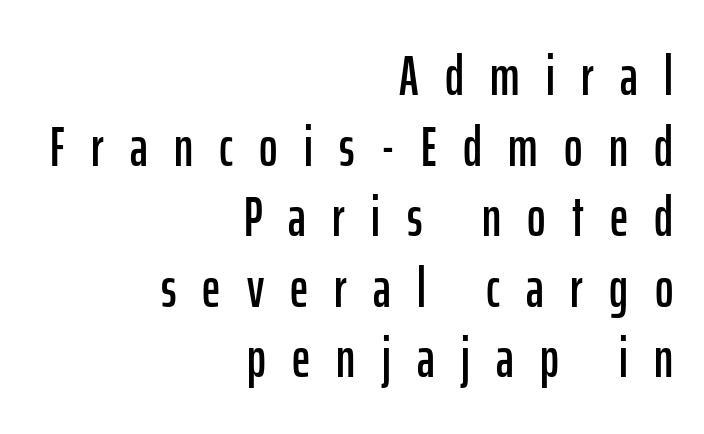
Q: Is the text italic (slanted)? A: No, it is upright.
Q: Is the typeface a serif or a sans-serif typeface? A: Sans-serif.
Q: Is the text underlined? A: No.
Q: How is the paragraph aligned? A: Right-aligned.
Q: Is the spacing between letters normal or unusually wide? A: Unusually wide.
Q: Is the spacing between lines tight, normal or loose? A: Normal.
Q: Width (condensed, normal, or wide)? A: Condensed.
Q: Stroke contrast? A: Low.
Q: x-height? A: Medium.
Q: Monospaced? A: No.
